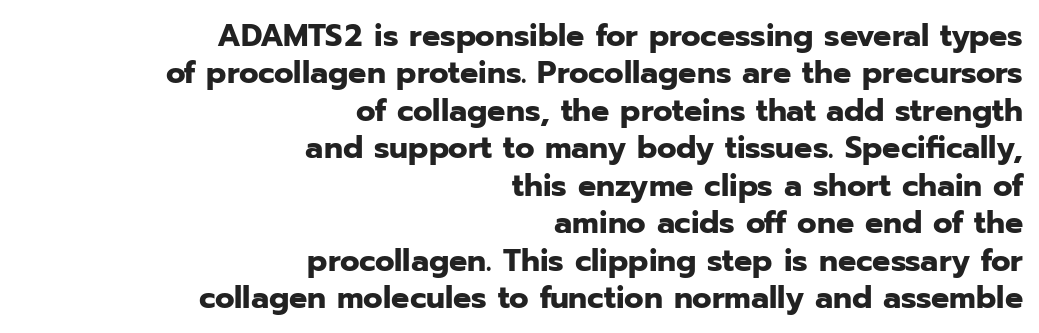
Q: Is the text bold? A: Yes.
Q: Is the text italic (slanted)? A: No, it is upright.
Q: Is the typeface a serif or a sans-serif typeface? A: Sans-serif.
Q: Is the text underlined? A: No.
Q: How is the paragraph aligned? A: Right-aligned.
Q: Is the spacing between letters normal or unusually wide? A: Normal.
Q: Width (condensed, normal, or wide)? A: Normal.
Q: Stroke contrast? A: Low.
Q: x-height? A: Medium.
Q: Monospaced? A: No.
